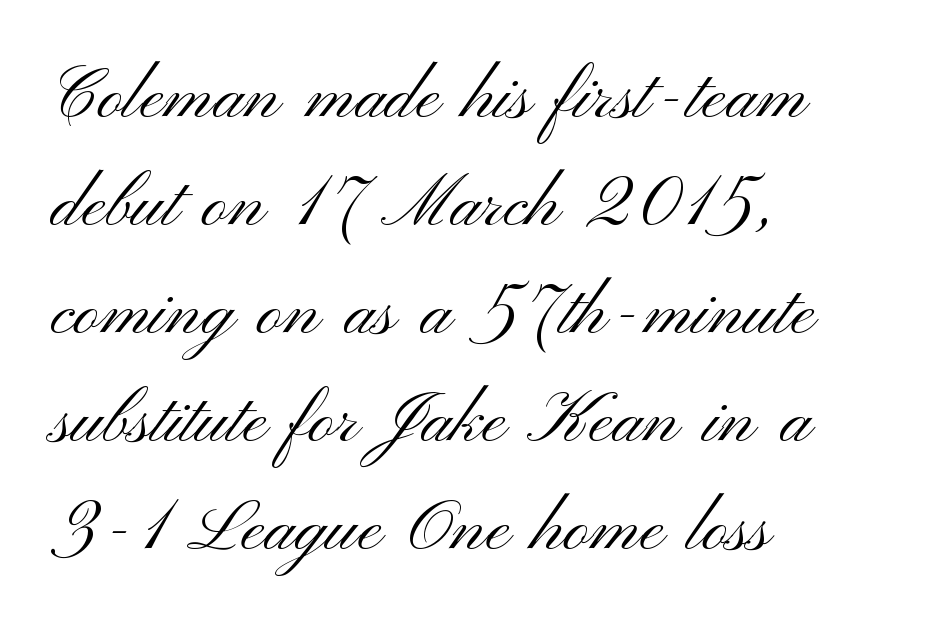
The gaps between neighbouring characters are ordinary and unremarkable. Line starts are locked; line ends wander. Glance below the letters and you will spot only blank space.
